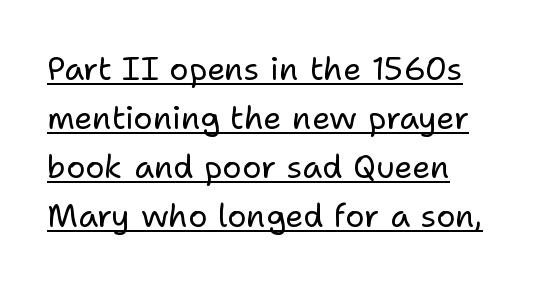
In CSS terms this would be text-align: left. Spacing between characters is what you'd get straight out of the box. Compared with typical paragraphs, the rows here are spaced about the same. The rendered words wear a rule along their underside. The rendering uses natural spacing where letterforms have individual widths. Vertical stems look standard width or narrower in stroke.
